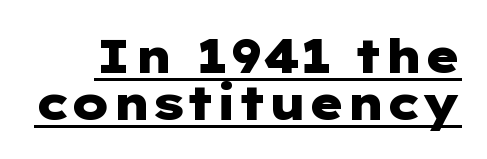
Thick stems and heavy bowls — unmistakably bold. In terms of letterspacing, this is plain default setting. Looks like someone drew a line under every word here. You could barely slide anything between these rows. Look at the bottom of the vertical strokes: they stop flat, with no serifs.
